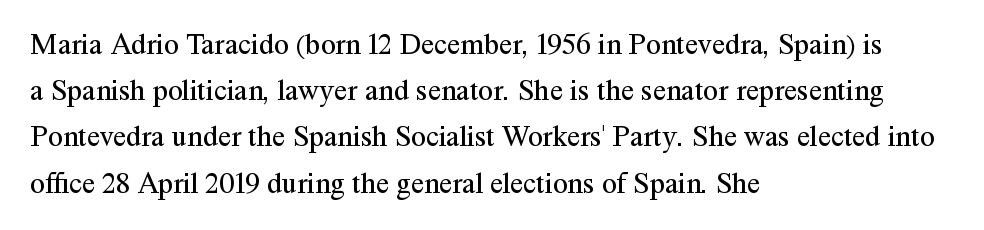
The image shows 30 px regular-weight serif type, upright; set left-aligned, normal line spacing (1.54x), normal letter spacing, not underlined; medium stroke contrast and a medium x-height.
